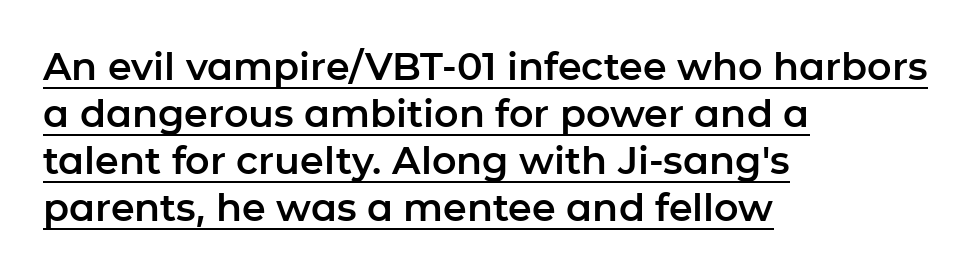
{"serif": "no", "italic": "no", "width": "normal", "stroke_contrast": "low", "x_height": "medium", "monospaced": "no", "underline": "yes", "align": "left", "line_spacing_ratio": 1.24, "letter_spacing": "normal", "letter_spacing_em": 0.0, "glyph_px": 38}
